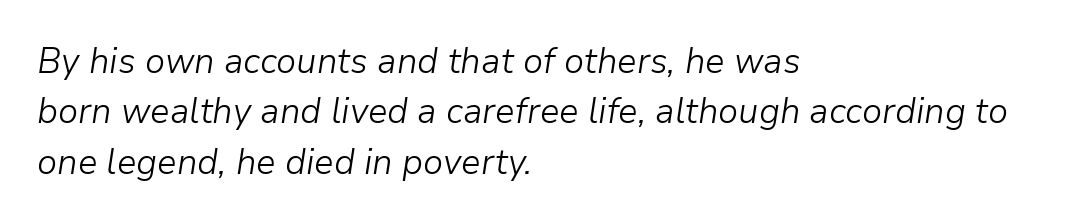
The image shows 35 px light type, italic (leaning right); set left-aligned, normal line spacing (1.44x), normal letter spacing, not underlined; low stroke contrast and a medium x-height.
